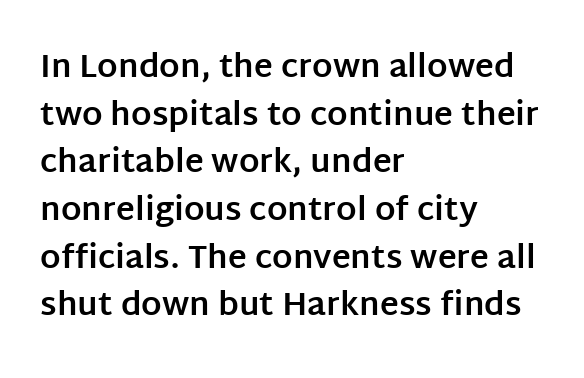
Q: Is the text bold? A: Yes.
Q: Is the text italic (slanted)? A: No, it is upright.
Q: Is the typeface a serif or a sans-serif typeface? A: Sans-serif.
Q: Is the text underlined? A: No.
Q: How is the paragraph aligned? A: Left-aligned.
Q: Is the spacing between letters normal or unusually wide? A: Normal.
Q: Is the spacing between lines tight, normal or loose? A: Normal.
Q: Width (condensed, normal, or wide)? A: Normal.
Q: Stroke contrast? A: Low.
Q: x-height? A: Large.
Q: Monospaced? A: No.
